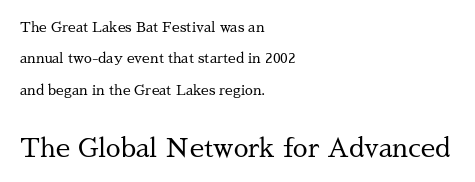
Q: Is the text bold? A: No.
Q: Is the text italic (slanted)? A: No, it is upright.
Q: Is the text underlined? A: No.
Q: How is the paragraph aligned? A: Left-aligned.
Q: Is the spacing between letters normal or unusually wide? A: Normal.
Q: Is the spacing between lines tight, normal or loose? A: Loose.
Q: Which block of text is set in a larger size, the first (top) or the second (bottom)? A: The second (bottom) one.
